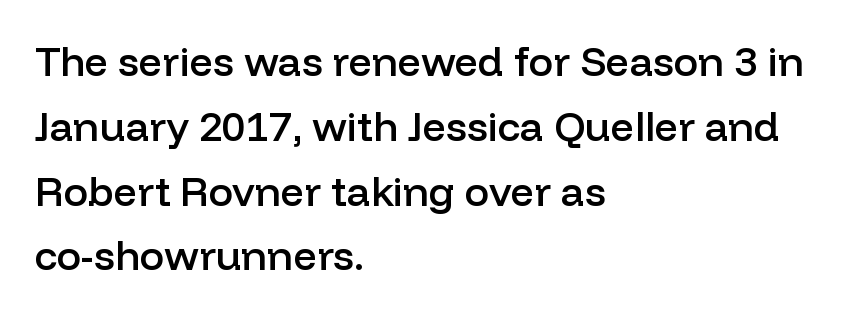
Observe the ordinary spacing: letters are neighbours, not strangers. The passage shown is semibold, sitting just below true bold. A classic flush-left, rag-right setting is used for this passage. This rendering employs a face without finishing strokes, i.e., a sans-serif. Upright lettering throughout.
